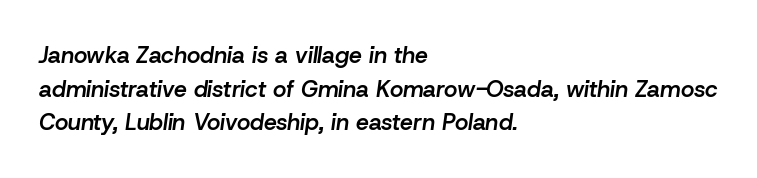
{"italic": "yes", "lean": "right", "slant_degrees": 8, "bold": "semi", "underline": "no", "align": "left", "line_spacing": "normal", "line_spacing_ratio": 1.46, "letter_spacing": "normal", "letter_spacing_em": 0.0, "glyph_px": 23}
